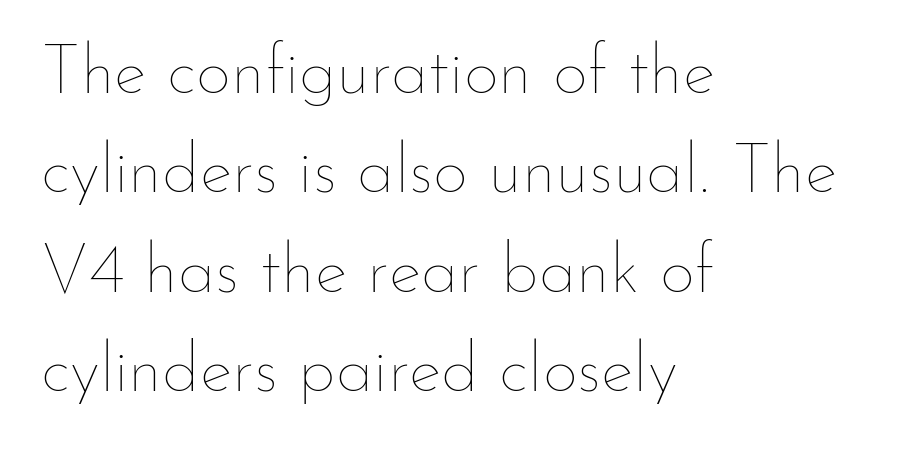
Does the copy run flush right? No — it runs flush left. Counters stay open thanks to moderate or lighter strokes. Line spacing here is normal. Upright lettering throughout. Each row of text sits above clean, open space.
